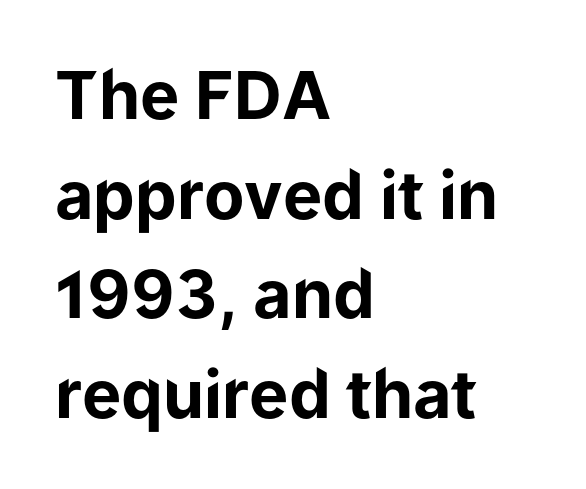
The rows are spaced the way most documents space them. The gaps between neighbouring characters are ordinary and unremarkable. I'd call this a sans setting — the letters go barefoot. Visually the block forms a straight wall on the left and a jagged coastline on the right. The specimen reads as upright at a glance. Spacing verdict: proportional, widths tailored to each character.
